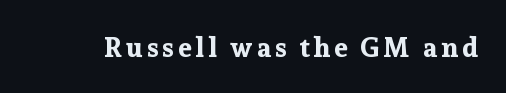
{"italic": "no", "bold": "yes", "underline": "no", "glyph_px": 27}
